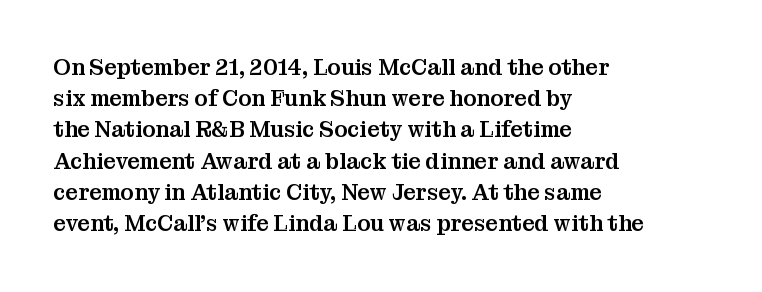
{"italic": "no", "underline": "no", "align": "left", "line_spacing": "normal", "line_spacing_ratio": 1.42, "letter_spacing": "normal", "letter_spacing_em": 0.0, "glyph_px": 22}
